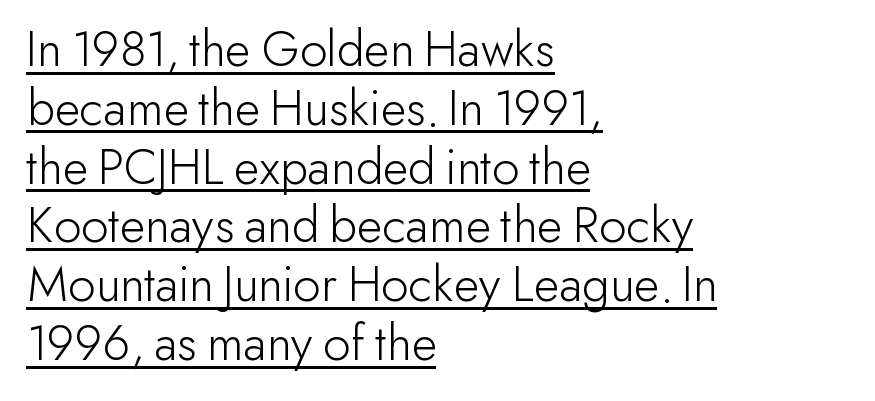
Nothing unusual about the tracking: characters are spaced as the font intends. Looks like regular typesetting: each glyph gets only the width it needs. The letters carry no serifs — their stems end cleanly without finishing strokes. In designer terms, the underline attribute is active on this setting. Nope, not italic — everything's standing straight. Caption: face not bold, strokes unweighted.
